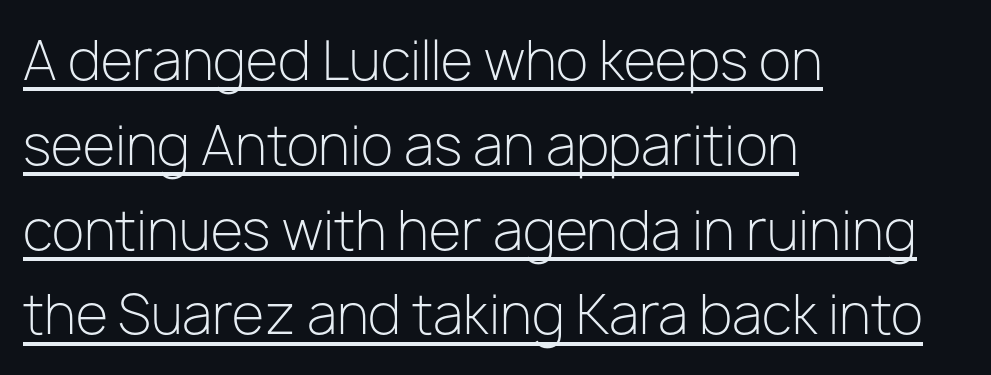
The image shows 53 px light sans-serif type, upright; set left-aligned, normal line spacing (1.6x), normal letter spacing, underlined; low stroke contrast and a medium x-height.
